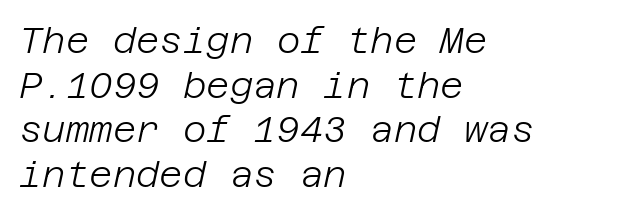
The image shows 36 px light type, italic (leaning right); set left-aligned, line spacing 1.24x, normal letter spacing, not underlined; low stroke contrast and a large x-height.
